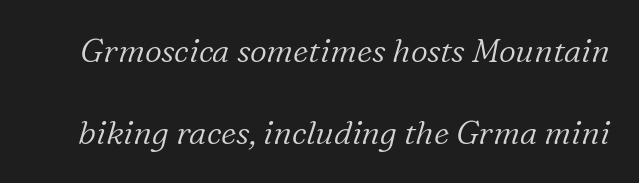
Q: Is the text bold? A: No.
Q: Is the text italic (slanted)? A: Yes, it leans right by about 16 degrees.
Q: Is the typeface a serif or a sans-serif typeface? A: Serif.
Q: Is the text underlined? A: No.
Q: Is the spacing between letters normal or unusually wide? A: Normal.
Q: Is the spacing between lines tight, normal or loose? A: Loose.
Q: Width (condensed, normal, or wide)? A: Normal.
Q: Stroke contrast? A: Low.
Q: x-height? A: Medium.
Q: Monospaced? A: No.
